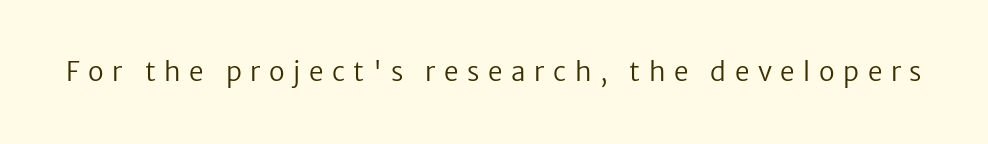
The image shows 26 px text type, upright; set unusually wide letter spacing (+0.33 em), not underlined.
